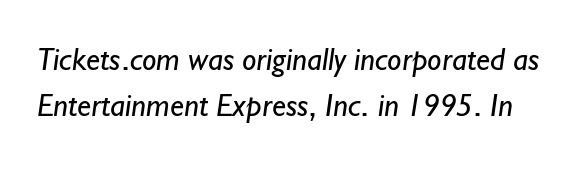
The image shows 32 px regular-weight sans-serif type; set normal line spacing (1.43x), normal letter spacing, not underlined; low stroke contrast and a small x-height.
